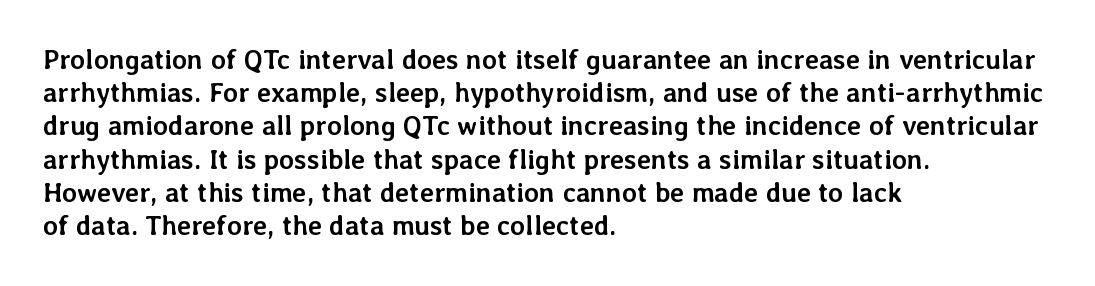
{"italic": "no", "bold": "yes", "underline": "no", "align": "left", "line_spacing_ratio": 1.23, "letter_spacing": "normal", "letter_spacing_em": 0.0, "glyph_px": 27}
